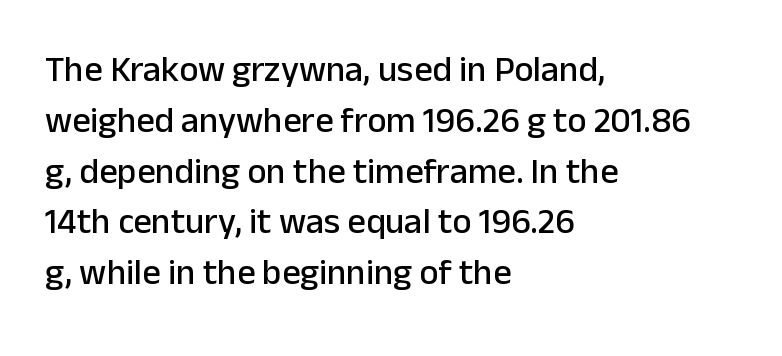
{"serif": "no", "italic": "no", "width": "normal", "stroke_contrast": "low", "x_height": "medium", "monospaced": "no", "underline": "no", "align": "left", "line_spacing": "normal", "line_spacing_ratio": 1.41, "letter_spacing": "normal", "letter_spacing_em": 0.0, "glyph_px": 36}
